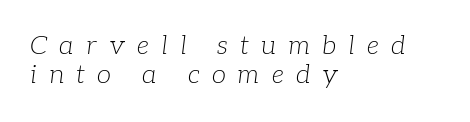
There's an unmistakable incline to the writing here. Heaviness? Minimal to ordinary, like unemphasized prose. Whoever set this chose condensed vertical rhythm over breathing room. The passage shown has open, widely tracked lettering throughout. Horizontally, the lines are justified to the leading edge only. Each row of text sits above clean, open space.
